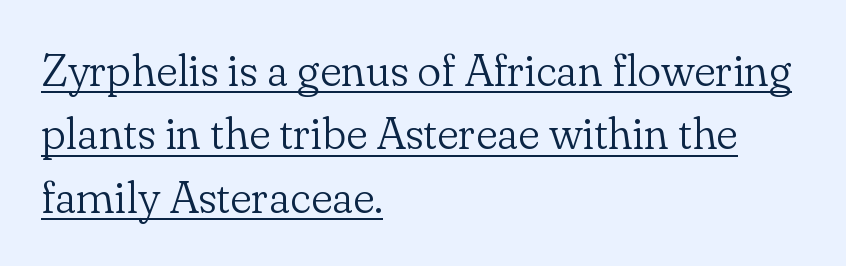
Q: Is the text bold? A: No.
Q: Is the text italic (slanted)? A: No, it is upright.
Q: Is the typeface a serif or a sans-serif typeface? A: Serif.
Q: Is the text underlined? A: Yes.
Q: How is the paragraph aligned? A: Left-aligned.
Q: Is the spacing between letters normal or unusually wide? A: Normal.
Q: Is the spacing between lines tight, normal or loose? A: Normal.
Q: Width (condensed, normal, or wide)? A: Normal.
Q: Stroke contrast? A: Low.
Q: x-height? A: Small.
Q: Monospaced? A: No.
